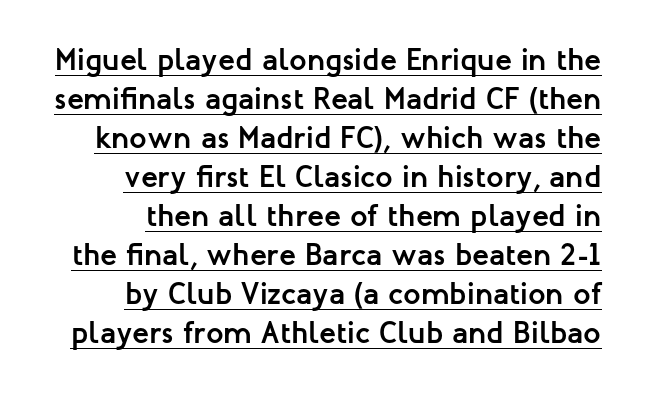
The image shows 31 px semibold sans-serif type, upright; set normal line spacing (1.26x), normal letter spacing, underlined; low stroke contrast and a medium x-height.
